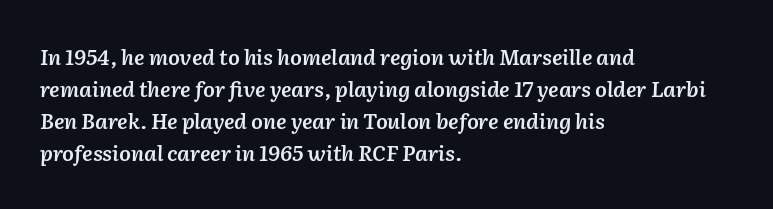
The image shows 21 px text type, italic (leaning right); set left-aligned, normal line spacing (1.53x), normal letter spacing, not underlined.
